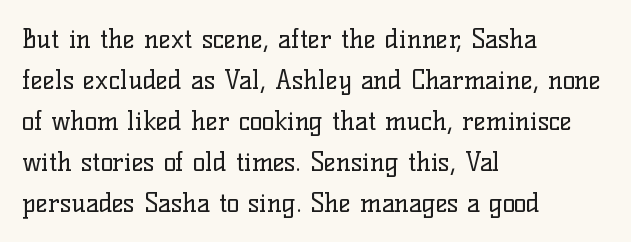
The words here are not underlined. Unbolded letterforms with no extra heft. Quick note: interline space is typical. These lines stack with their left ends in a neat column. Ordinary non-slanted type is in use. Here the glyphs are tracked normally, forming tight word shapes.
